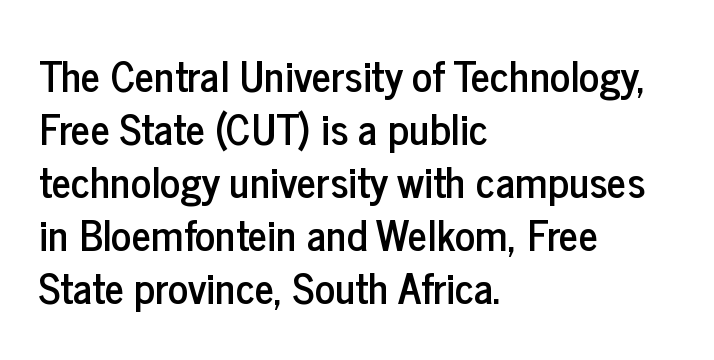
{"serif": "no", "italic": "no", "width": "condensed", "stroke_contrast": "low", "x_height": "medium", "monospaced": "no", "underline": "no", "align": "left", "line_spacing": "normal", "line_spacing_ratio": 1.26, "letter_spacing": "normal", "letter_spacing_em": 0.0, "glyph_px": 42}
